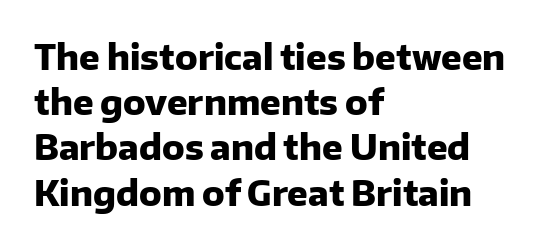
The image shows 34 px heavy sans-serif type, upright; set left-aligned, normal line spacing (1.33x), normal letter spacing, not underlined; low stroke contrast and a medium x-height.
